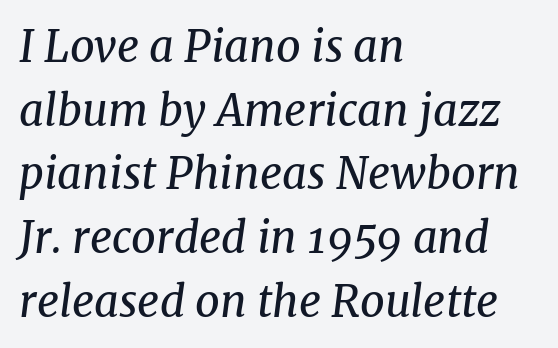
The ragged edge is on the right, which tells us the setting is flush left. Nobody touched the tracking dial on this one. Students, observe: this is what conventionally led text looks like. Stem width sits at or under what a default text font uses. The axis of the letterforms is tilted away from vertical. The gap between lines stays unmarked.
